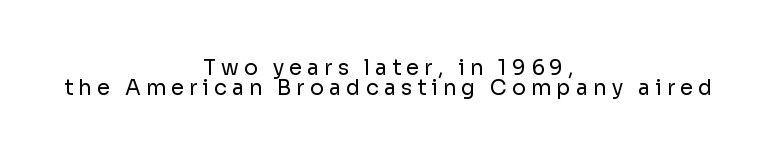
The image shows 21 px text type, upright; set centered, tight line spacing (0.97x), unusually wide letter spacing (+0.24 em), not underlined.
